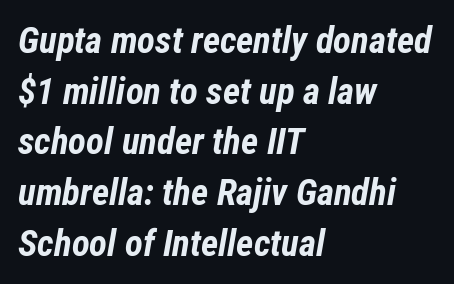
The image shows 37 px bold, condensed type, italic (leaning right); set left-aligned, normal line spacing (1.37x), normal letter spacing, not underlined; low stroke contrast and a medium x-height.
